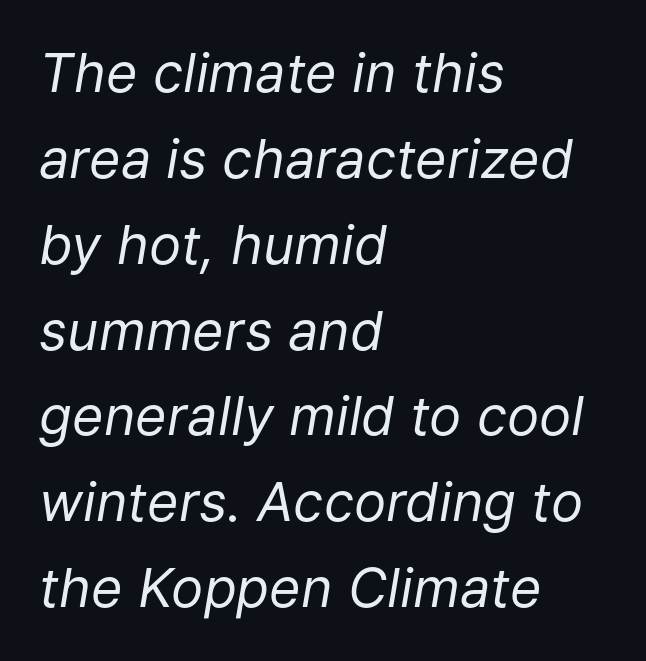
Q: Is the text bold? A: No.
Q: Is the text italic (slanted)? A: Yes, it leans right by about 9 degrees.
Q: Is the text underlined? A: No.
Q: How is the paragraph aligned? A: Left-aligned.
Q: Is the spacing between letters normal or unusually wide? A: Normal.
Q: Is the spacing between lines tight, normal or loose? A: Normal.
Q: Width (condensed, normal, or wide)? A: Normal.
Q: Stroke contrast? A: Low.
Q: x-height? A: Medium.
Q: Monospaced? A: No.
